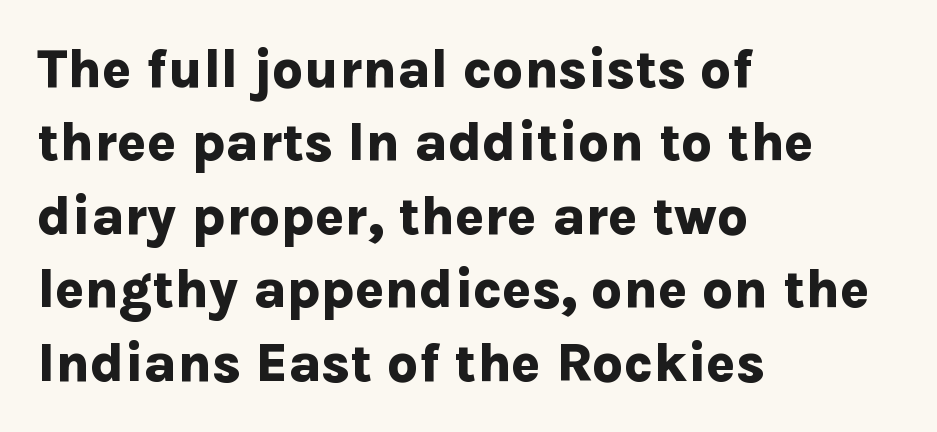
Q: Is the text bold? A: Yes.
Q: Is the text italic (slanted)? A: No, it is upright.
Q: Is the typeface a serif or a sans-serif typeface? A: Sans-serif.
Q: Is the text underlined? A: No.
Q: How is the paragraph aligned? A: Left-aligned.
Q: Is the spacing between letters normal or unusually wide? A: Normal.
Q: Is the spacing between lines tight, normal or loose? A: Normal.
Q: Width (condensed, normal, or wide)? A: Normal.
Q: Stroke contrast? A: Low.
Q: x-height? A: Medium.
Q: Monospaced? A: No.
